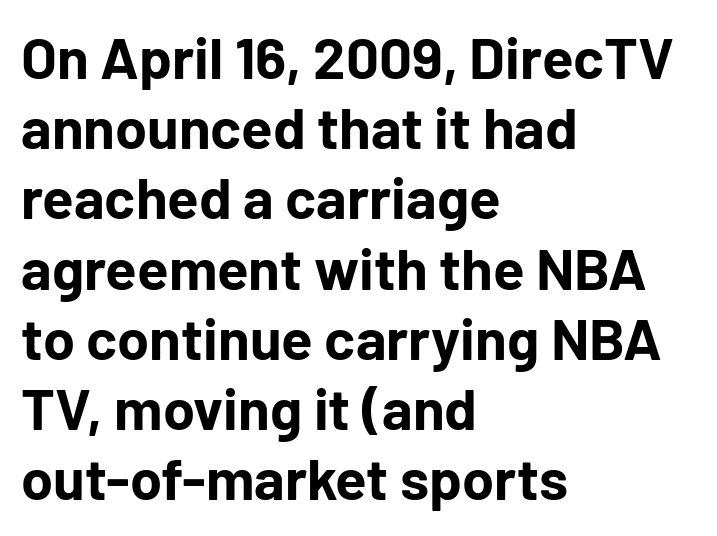
The image shows 58 px bold sans-serif type, upright; set left-aligned, line spacing 1.21x, normal letter spacing, not underlined; low stroke contrast and a medium x-height.
